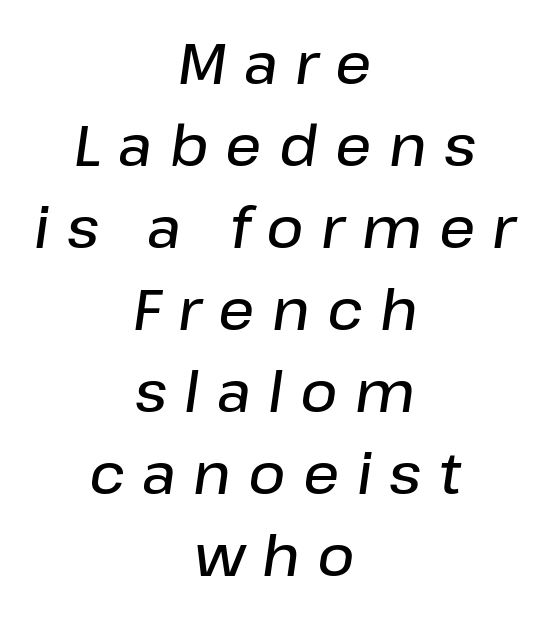
{"italic": "yes", "lean": "right", "slant_degrees": 8, "bold": "semi", "weight": "semibold", "width": "normal", "stroke_contrast": "low", "x_height": "medium", "monospaced": "no", "underline": "no", "align": "center", "line_spacing": "normal", "line_spacing_ratio": 1.44, "letter_spacing": "wide", "letter_spacing_em": 0.3, "glyph_px": 57}
